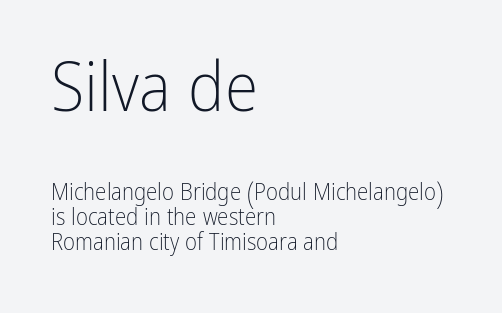
In terms of letterform style, serifs are entirely absent. The type is set solid horizontally, with unmodified tracking. The emphasis by scale lands on block number one, above. Proportional: the letters do not fall into vertical columns. Vertical spacing — tight. The words here are not underlined.
